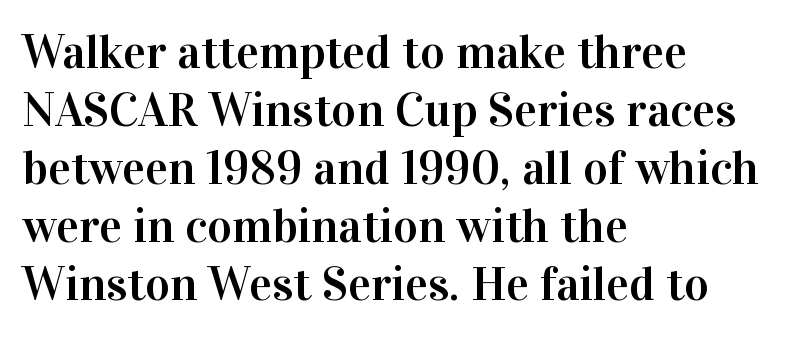
The image shows 48 px serif type, upright; set left-aligned, line spacing 1.21x, normal letter spacing, not underlined; high stroke contrast and a medium x-height.
